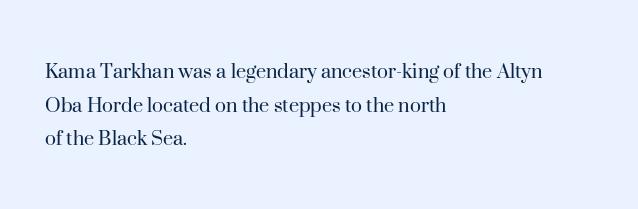
Q: Is the text bold? A: No.
Q: Is the text italic (slanted)? A: No, it is upright.
Q: Is the text underlined? A: No.
Q: How is the paragraph aligned? A: Left-aligned.
Q: Is the spacing between letters normal or unusually wide? A: Normal.
Q: Is the spacing between lines tight, normal or loose? A: Normal.
